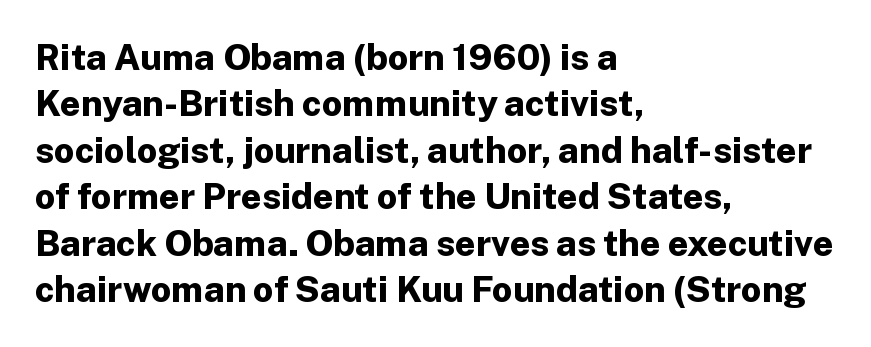
The image shows 36 px bold sans-serif type, upright; set left-aligned, normal line spacing (1.29x), normal letter spacing, not underlined; low stroke contrast and a medium x-height.
